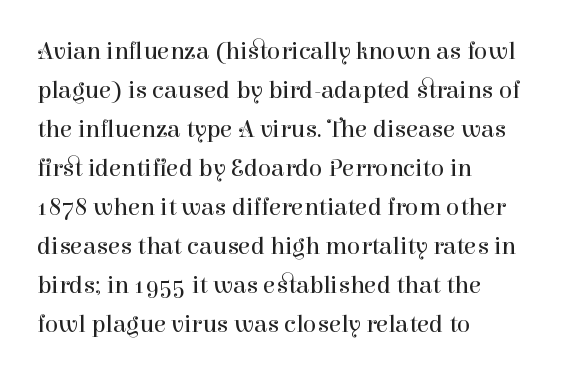
The space between consecutive lines is moderate. In terms of letterspacing, this is plain default setting. This rendering features lettering with no underline. Is the stroke heavy? The answer is a plain regular-or-lighter.
